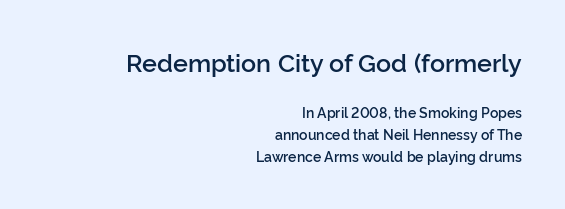
{"italic": "no", "bold": "semi", "underline": "no", "align": "right", "line_spacing": "normal", "line_spacing_ratio": 1.56, "letter_spacing": "normal", "letter_spacing_em": 0.0, "larger_block": "first", "size_ratio": 1.79, "glyph_px": 25}
